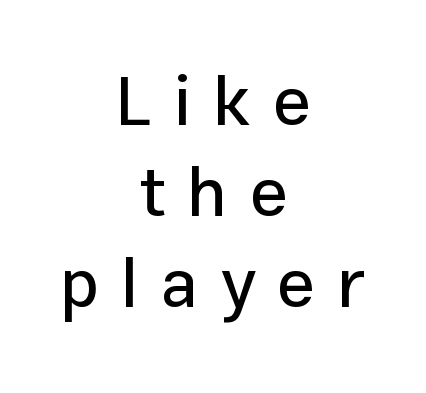
{"serif": "no", "italic": "no", "width": "normal", "stroke_contrast": "low", "x_height": "medium", "monospaced": "no", "underline": "no", "align": "center", "line_spacing": "normal", "line_spacing_ratio": 1.32, "letter_spacing": "wide", "letter_spacing_em": 0.32, "glyph_px": 69}
